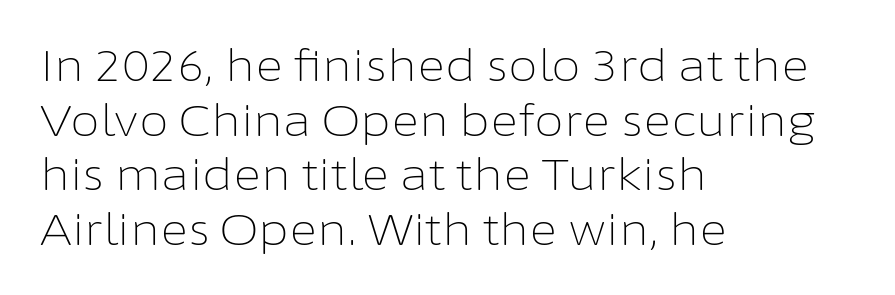
Q: Is the text bold? A: No.
Q: Is the text italic (slanted)? A: No, it is upright.
Q: Is the typeface a serif or a sans-serif typeface? A: Sans-serif.
Q: Is the text underlined? A: No.
Q: How is the paragraph aligned? A: Left-aligned.
Q: Is the spacing between letters normal or unusually wide? A: Normal.
Q: Is the spacing between lines tight, normal or loose? A: Normal.
Q: Width (condensed, normal, or wide)? A: Normal.
Q: Stroke contrast? A: Low.
Q: x-height? A: Medium.
Q: Monospaced? A: No.
